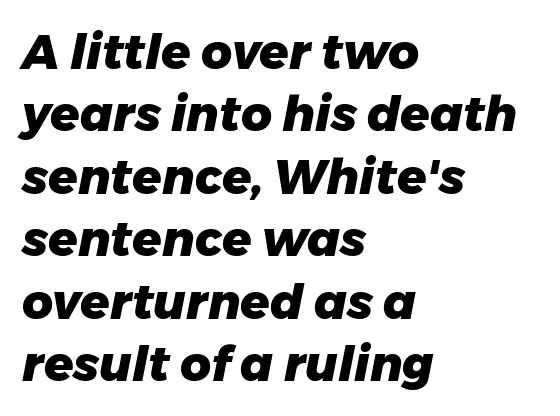
Here the designer chose a conventional face with non-uniform glyph widths. These lines stack with their left ends in a neat column. Regular leading. Looking at the ascenders, they clearly lean. Short note: letters normally spaced.
